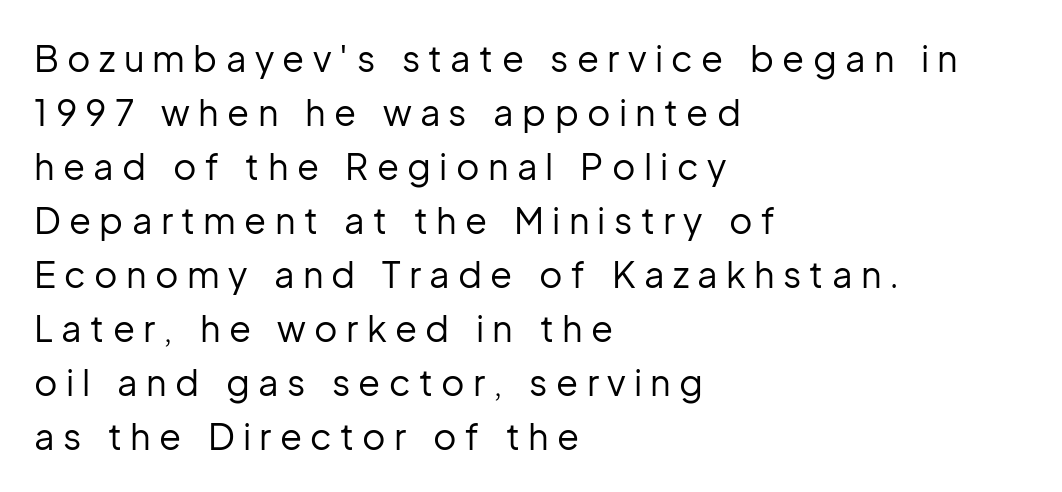
Q: Is the text bold? A: No.
Q: Is the text italic (slanted)? A: No, it is upright.
Q: Is the typeface a serif or a sans-serif typeface? A: Sans-serif.
Q: Is the text underlined? A: No.
Q: How is the paragraph aligned? A: Left-aligned.
Q: Is the spacing between letters normal or unusually wide? A: Unusually wide.
Q: Is the spacing between lines tight, normal or loose? A: Normal.
Q: Width (condensed, normal, or wide)? A: Normal.
Q: Stroke contrast? A: Low.
Q: x-height? A: Medium.
Q: Monospaced? A: No.
